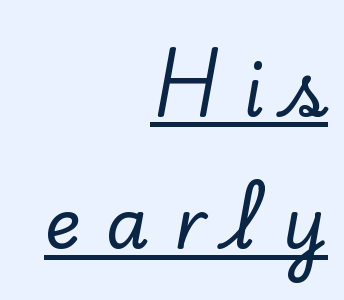
The image shows 70 px serif type; set right-aligned, line spacing 1.89x, unusually wide letter spacing (+0.35 em), underlined; low stroke contrast and a small x-height.
